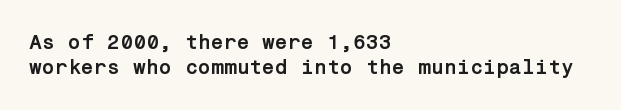
The image shows 21 px bold type, upright; set left-aligned, line spacing 1.21x, normal letter spacing, not underlined.
